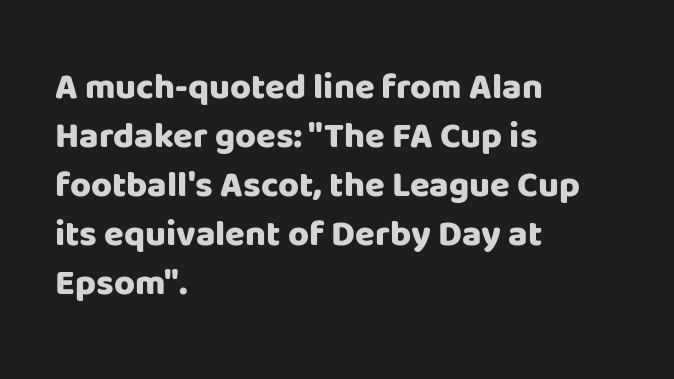
{"serif": "no", "italic": "no", "bold": "yes", "weight": "heavy", "width": "normal", "stroke_contrast": "low", "x_height": "large", "monospaced": "no", "underline": "no", "align": "left", "line_spacing": "normal", "line_spacing_ratio": 1.36, "letter_spacing": "normal", "letter_spacing_em": 0.0, "glyph_px": 36}
